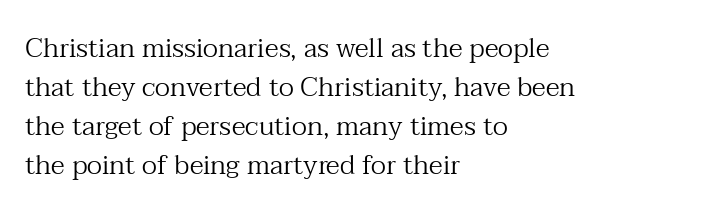
Q: Is the text bold? A: No.
Q: Is the text italic (slanted)? A: No, it is upright.
Q: Is the text underlined? A: No.
Q: How is the paragraph aligned? A: Left-aligned.
Q: Is the spacing between letters normal or unusually wide? A: Normal.
Q: Is the spacing between lines tight, normal or loose? A: Normal.
